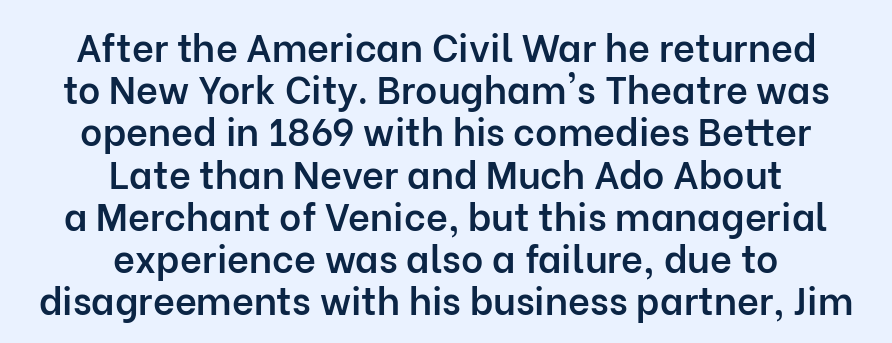
Q: Is the text bold? A: Semi-bold.
Q: Is the text italic (slanted)? A: No, it is upright.
Q: Is the typeface a serif or a sans-serif typeface? A: Sans-serif.
Q: Is the text underlined? A: No.
Q: How is the paragraph aligned? A: Centered.
Q: Is the spacing between letters normal or unusually wide? A: Normal.
Q: Is the spacing between lines tight, normal or loose? A: Tight.
Q: Width (condensed, normal, or wide)? A: Normal.
Q: Stroke contrast? A: Low.
Q: x-height? A: Medium.
Q: Monospaced? A: No.
